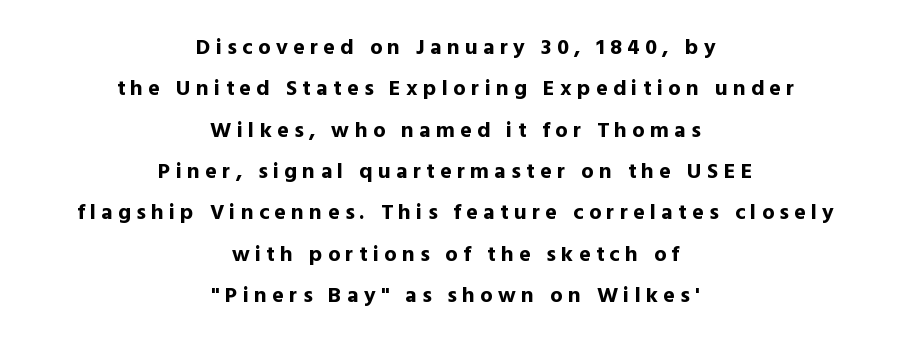
The image shows 22 px bold type, upright; set centered, line spacing 1.88x, unusually wide letter spacing (+0.24 em), not underlined.
